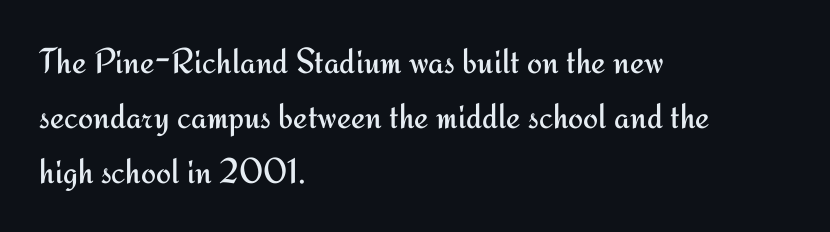
The image shows 36 px regular-weight sans-serif type, upright; set left-aligned, normal line spacing (1.53x), normal letter spacing, not underlined; medium stroke contrast and a small x-height.
